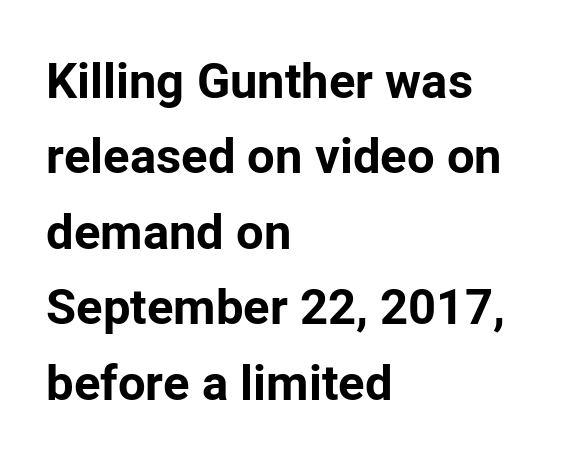
{"serif": "no", "italic": "no", "bold": "yes", "weight": "bold", "width": "normal", "stroke_contrast": "low", "x_height": "medium", "monospaced": "no", "underline": "no", "align": "left", "line_spacing": "normal", "line_spacing_ratio": 1.54, "letter_spacing": "normal", "letter_spacing_em": 0.0, "glyph_px": 49}
